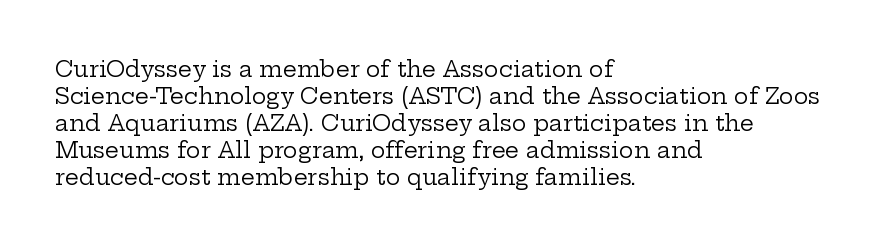
{"italic": "no", "bold": "no", "underline": "no", "align": "left", "line_spacing_ratio": 1.23, "letter_spacing": "normal", "letter_spacing_em": 0.0, "glyph_px": 22}
